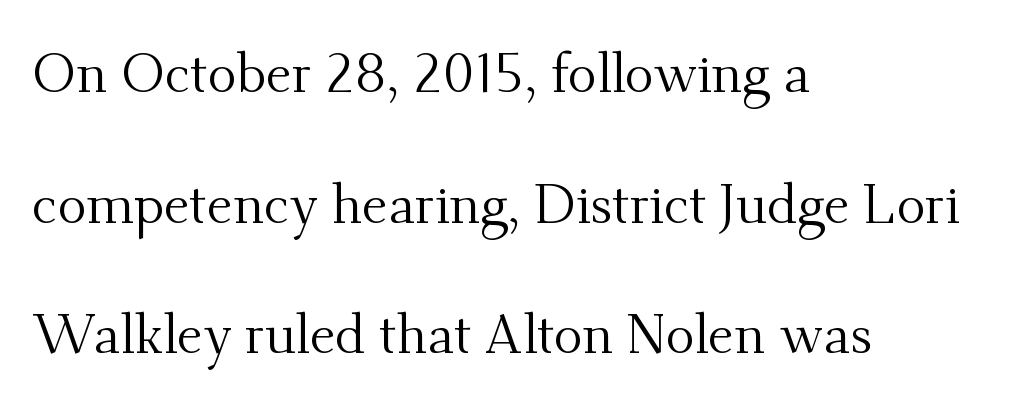
The image shows 54 px regular-weight serif type, upright; set left-aligned, loose line spacing (2.42x), normal letter spacing, not underlined; medium stroke contrast and a small x-height.
